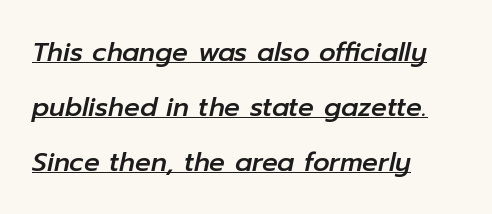
There is no visible air inserted between adjacent glyphs. Characters are canted at an angle relative to the baseline's perpendicular. Does the copy run flush right? No — it runs flush left. Notice how a bar underscores the lettering throughout. Summary of vertical rhythm: relaxed, with wide interline spacing.
